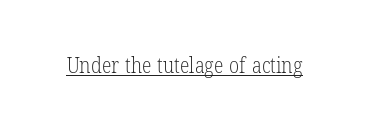
Q: Is the text bold? A: No.
Q: Is the text italic (slanted)? A: No, it is upright.
Q: Is the text underlined? A: Yes.
Q: Is the spacing between letters normal or unusually wide? A: Normal.
